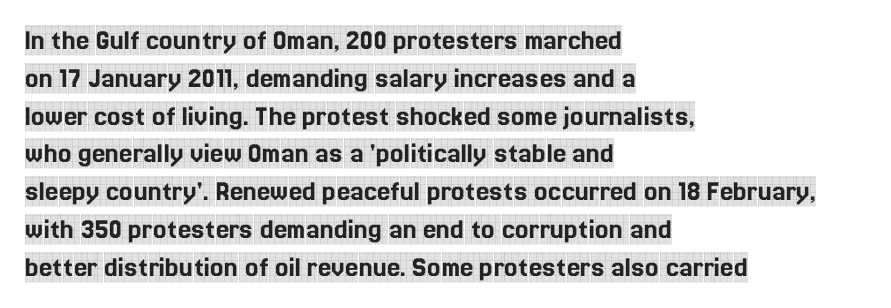
Do the characters align in a grid? No, the font is proportional. Normally led — the rows are evenly, conventionally spaced. Layout note: lines flush left. The specimen reads as upright at a glance. The horizontal fit of the characters is conventional and even. To sum up the face: it has serifs.
